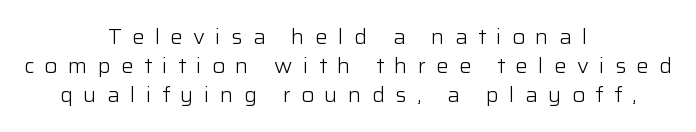
The area under the type is left untouched. The paragraph has two soft edges and a firm central axis. This sample uses an upright cut, with every glyph sitting square on the baseline. What's the leading like? Ordinary, nothing unusual. Bold? No — there's no thickening of the strokes. Tracking here is generous; glyphs stand well apart from one another.
